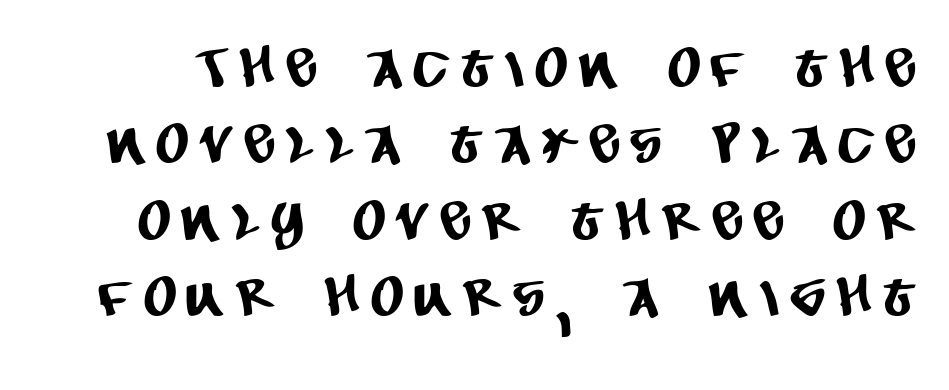
The glyphs in this specimen are sans serif. The passage shown stacks its lines at a standard gap. The foot of each line stays bare and open. The letters advance in unequal steps, a hallmark of proportional type. The letters are spread apart with noticeably loose tracking.
